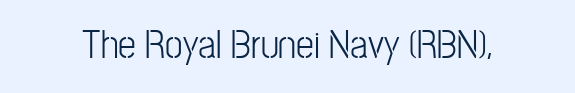
{"serif": "no", "italic": "no", "bold": "no", "weight": "light", "width": "condensed", "stroke_contrast": "low", "x_height": "medium", "monospaced": "no", "underline": "no", "letter_spacing": "normal", "letter_spacing_em": 0.0, "glyph_px": 40}
